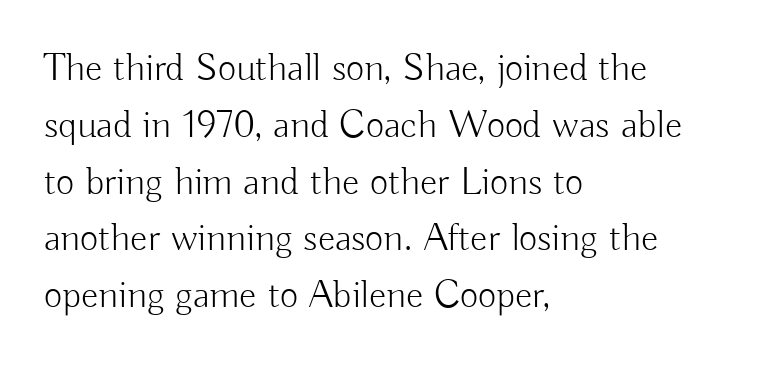
{"serif": "no", "italic": "no", "bold": "no", "weight": "light", "width": "normal", "stroke_contrast": "low", "x_height": "small", "monospaced": "no", "underline": "no", "align": "left", "line_spacing": "normal", "line_spacing_ratio": 1.42, "letter_spacing": "normal", "letter_spacing_em": 0.0, "glyph_px": 40}
